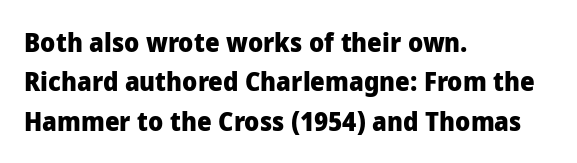
The image shows 26 px bold type, upright; set left-aligned, normal line spacing (1.51x), normal letter spacing, not underlined.
